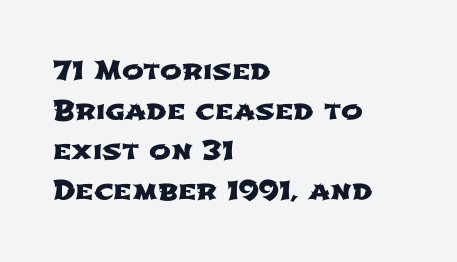
The image shows 26 px text type; set left-aligned, normal line spacing (1.54x), normal letter spacing, not underlined.
